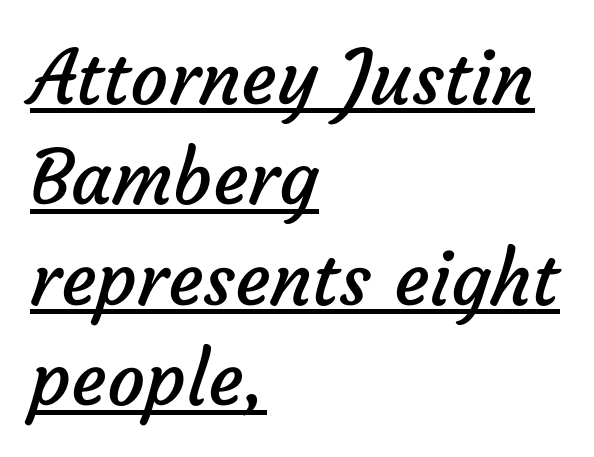
The image shows 75 px regular-weight sans-serif type; set left-aligned, normal line spacing (1.34x), normal letter spacing, underlined; low stroke contrast and a medium x-height.
